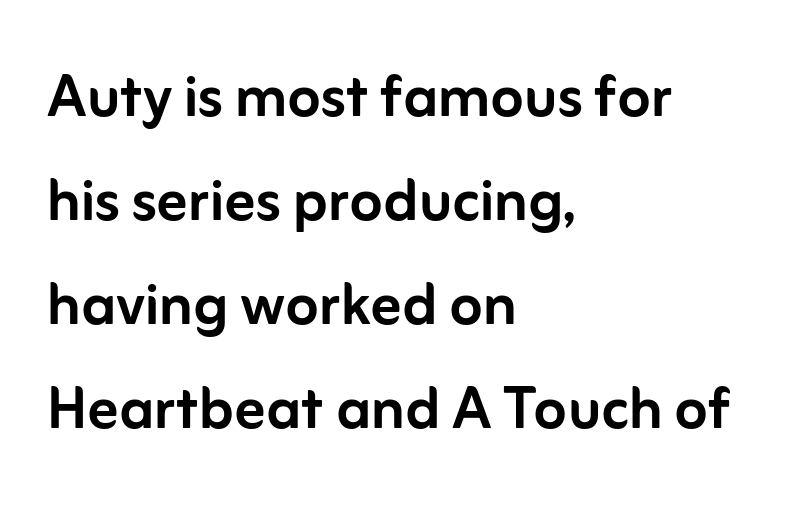
The image shows 76 px sans-serif type, upright; set left-aligned, normal line spacing (1.37x), normal letter spacing, not underlined; low stroke contrast and a medium x-height.
